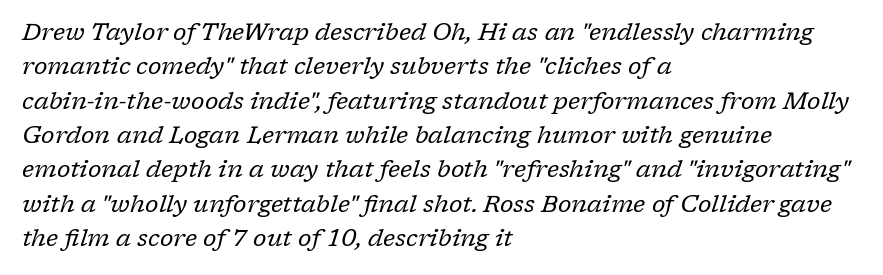
{"italic": "yes", "lean": "right", "slant_degrees": 17, "bold": "no", "underline": "no", "align": "left", "line_spacing": "normal", "line_spacing_ratio": 1.43, "letter_spacing": "normal", "letter_spacing_em": 0.0, "glyph_px": 24}
